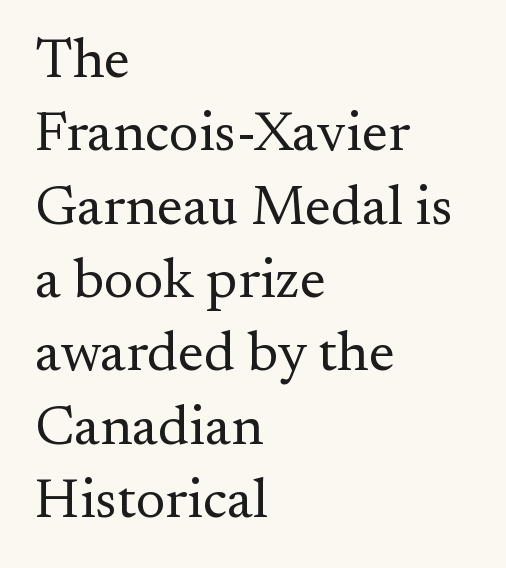
Q: Is the text bold? A: No.
Q: Is the text italic (slanted)? A: No, it is upright.
Q: Is the typeface a serif or a sans-serif typeface? A: Serif.
Q: Is the text underlined? A: No.
Q: How is the paragraph aligned? A: Left-aligned.
Q: Is the spacing between letters normal or unusually wide? A: Normal.
Q: Is the spacing between lines tight, normal or loose? A: Normal.
Q: Width (condensed, normal, or wide)? A: Normal.
Q: Stroke contrast? A: Medium.
Q: x-height? A: Small.
Q: Monospaced? A: No.
